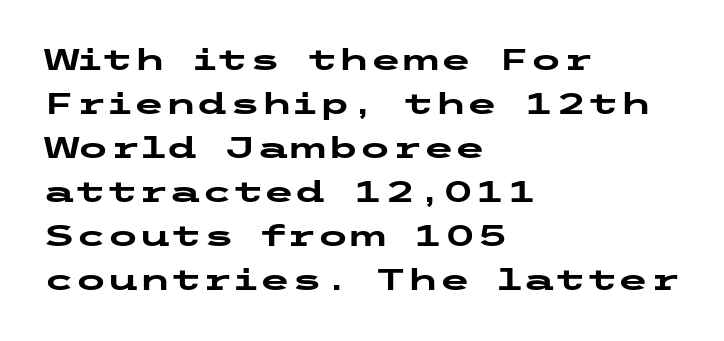
The image shows 29 px heavy, wide sans-serif type, upright; set left-aligned, normal line spacing (1.52x), normal letter spacing, not underlined; low stroke contrast and a medium x-height.
